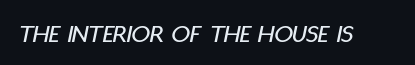
{"italic": "yes", "lean": "right", "slant_degrees": 11, "underline": "no", "letter_spacing": "normal", "letter_spacing_em": 0.0, "glyph_px": 26}
